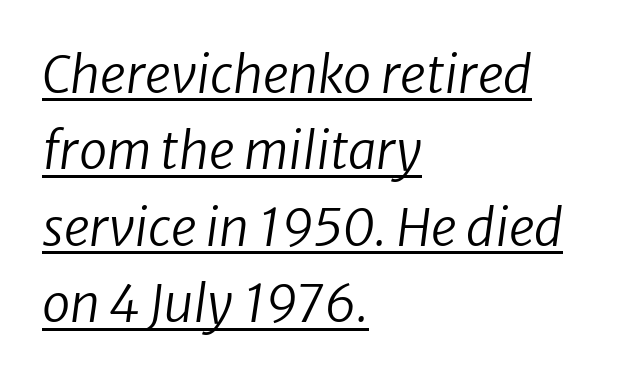
{"italic": "yes", "lean": "right", "slant_degrees": 8, "bold": "no", "weight": "regular", "width": "normal", "stroke_contrast": "low", "x_height": "medium", "monospaced": "no", "underline": "yes", "align": "left", "line_spacing": "normal", "line_spacing_ratio": 1.5, "letter_spacing": "normal", "letter_spacing_em": 0.0, "glyph_px": 51}
